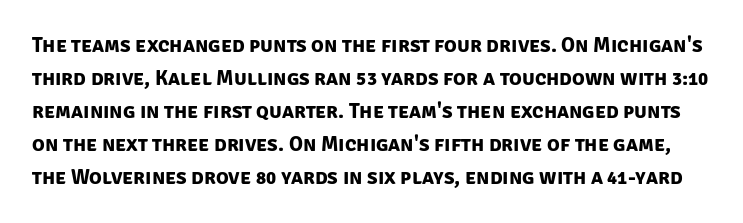
{"bold": "yes", "underline": "no", "line_spacing": "normal", "line_spacing_ratio": 1.57, "letter_spacing": "normal", "letter_spacing_em": 0.0, "glyph_px": 21}
